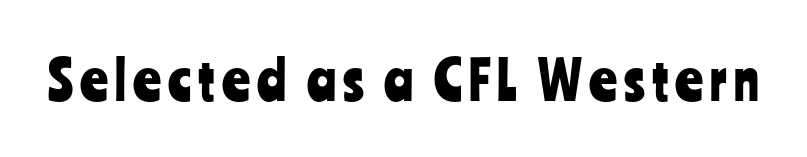
Q: Is the text italic (slanted)? A: No, it is upright.
Q: Is the typeface a serif or a sans-serif typeface? A: Sans-serif.
Q: Is the text underlined? A: No.
Q: Width (condensed, normal, or wide)? A: Condensed.
Q: Stroke contrast? A: Low.
Q: x-height? A: Medium.
Q: Monospaced? A: No.
